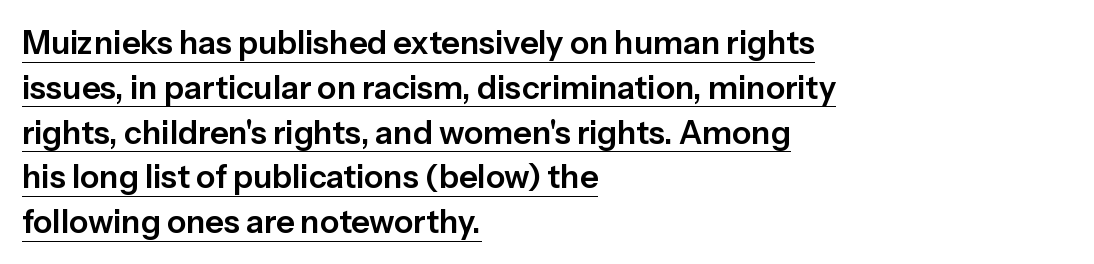
Q: Is the text italic (slanted)? A: No, it is upright.
Q: Is the typeface a serif or a sans-serif typeface? A: Sans-serif.
Q: Is the text underlined? A: Yes.
Q: How is the paragraph aligned? A: Left-aligned.
Q: Is the spacing between letters normal or unusually wide? A: Normal.
Q: Is the spacing between lines tight, normal or loose? A: Normal.
Q: Width (condensed, normal, or wide)? A: Normal.
Q: Stroke contrast? A: Low.
Q: x-height? A: Medium.
Q: Monospaced? A: No.
